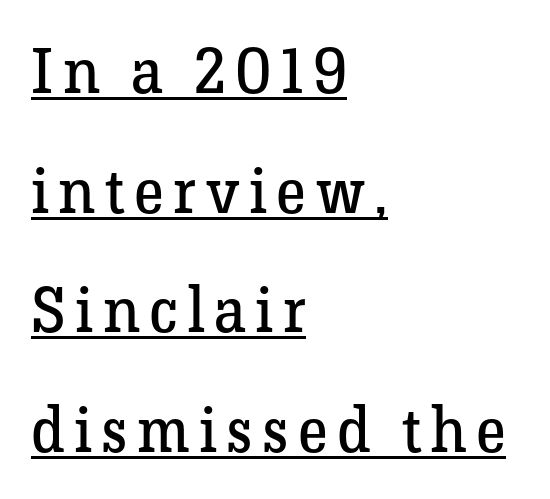
Q: Is the text bold? A: No.
Q: Is the text italic (slanted)? A: No, it is upright.
Q: Is the typeface a serif or a sans-serif typeface? A: Serif.
Q: Is the text underlined? A: Yes.
Q: How is the paragraph aligned? A: Left-aligned.
Q: Is the spacing between lines tight, normal or loose? A: Loose.
Q: Width (condensed, normal, or wide)? A: Normal.
Q: Stroke contrast? A: Low.
Q: x-height? A: Medium.
Q: Monospaced? A: No.
